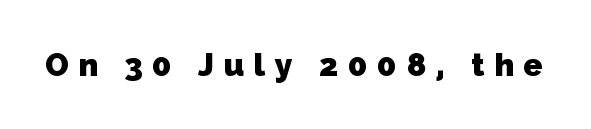
{"serif": "no", "bold": "yes", "weight": "heavy", "width": "normal", "stroke_contrast": "low", "x_height": "medium", "monospaced": "no", "underline": "no", "letter_spacing": "wide", "letter_spacing_em": 0.3, "glyph_px": 32}
